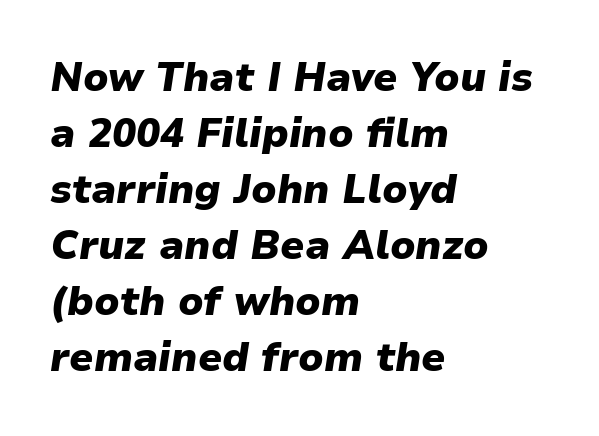
The area under the type is left untouched. Students, observe: this is what conventionally led text looks like. Teacher's note: observe the even left margin — that is flush-left alignment. Rendered with sloped, italic letterforms. Standard letterfit; no display-style spreading of the glyphs.
